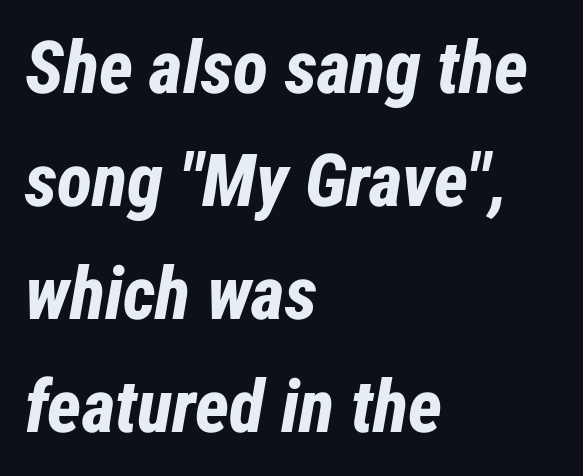
The image shows 73 px bold, condensed type, italic (leaning right); set left-aligned, normal line spacing (1.55x), normal letter spacing, not underlined; low stroke contrast and a medium x-height.
